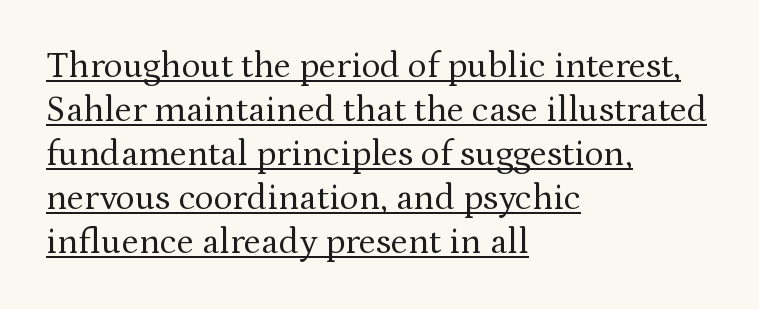
The image shows 36 px regular-weight serif type, upright; set left-aligned, line spacing 1.22x, normal letter spacing, underlined; medium stroke contrast and a medium x-height.
